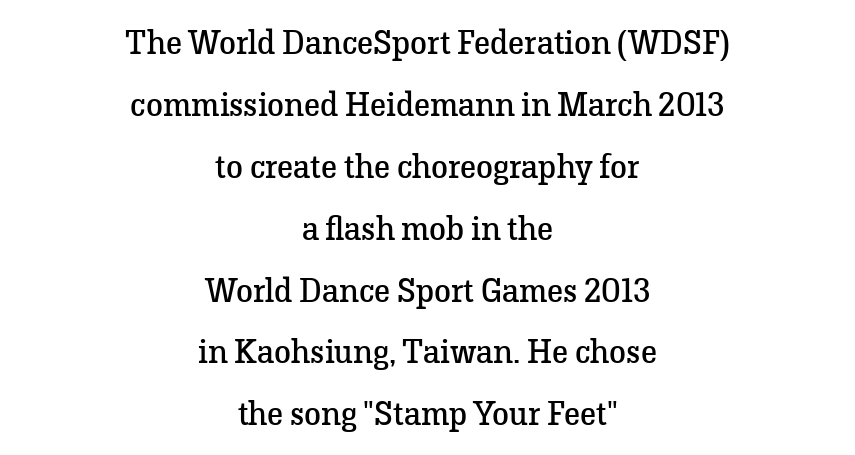
These lines were composed using upright roman letters. Little horizontal feet cap the strokes, marking this as serif type. This rendering leaves character spacing at its baseline value. Think of a printed novel: that variable character pitch is what you see here. No heavy texture on the line: the type isn't bold.
